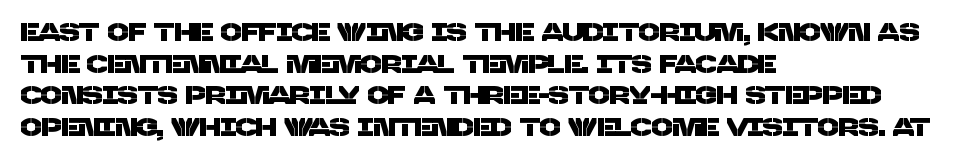
The image shows 25 px text type; set left-aligned, normal line spacing (1.27x), normal letter spacing, not underlined.
